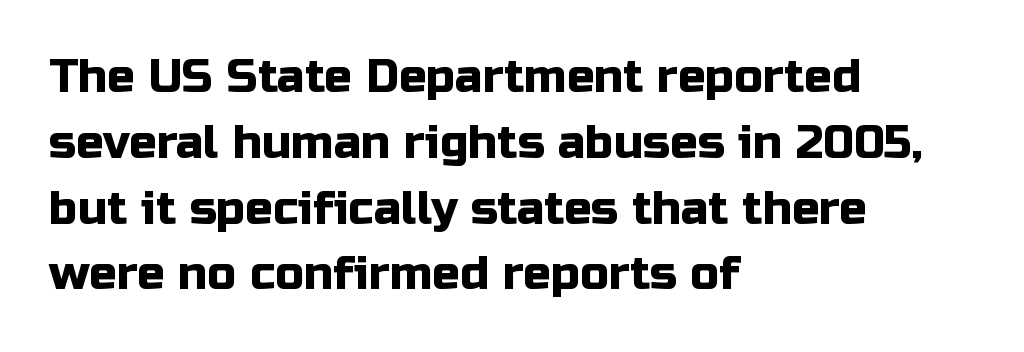
Q: Is the text italic (slanted)? A: No, it is upright.
Q: Is the typeface a serif or a sans-serif typeface? A: Sans-serif.
Q: Is the text underlined? A: No.
Q: How is the paragraph aligned? A: Left-aligned.
Q: Is the spacing between letters normal or unusually wide? A: Normal.
Q: Is the spacing between lines tight, normal or loose? A: Normal.
Q: Width (condensed, normal, or wide)? A: Normal.
Q: Stroke contrast? A: Low.
Q: x-height? A: Medium.
Q: Monospaced? A: No.
